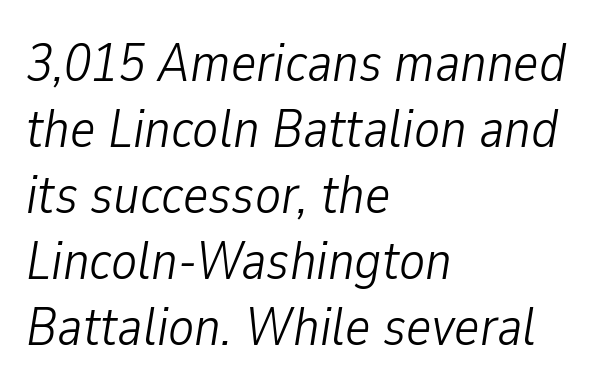
Weight: not bold — regular or lighter. A typesetter would call this proportional, since set widths differ per character. Designer's note — italics engaged. Horizontally, the lines are justified to the leading edge only.
